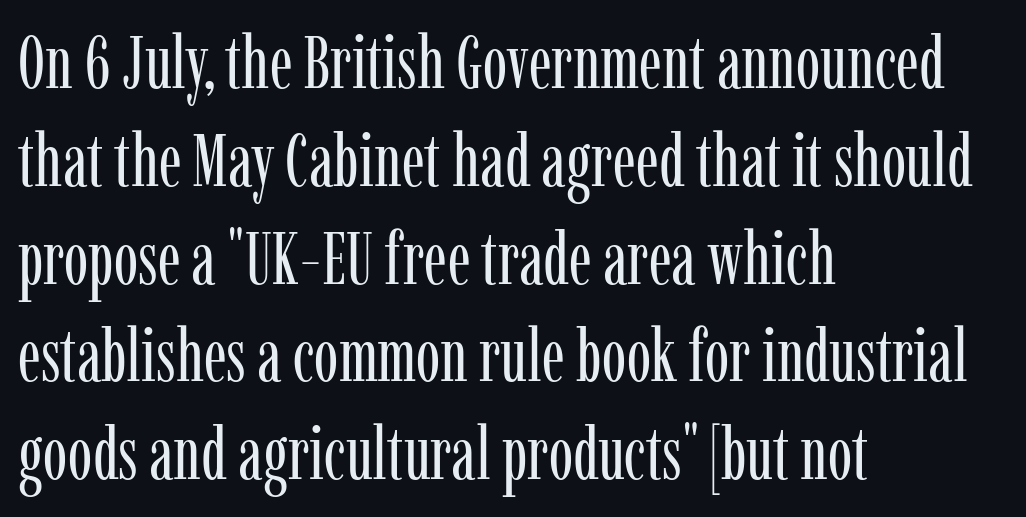
The image shows 73 px regular-weight, condensed serif type, upright; set left-aligned, normal line spacing (1.34x), normal letter spacing, not underlined; low stroke contrast and a medium x-height.
